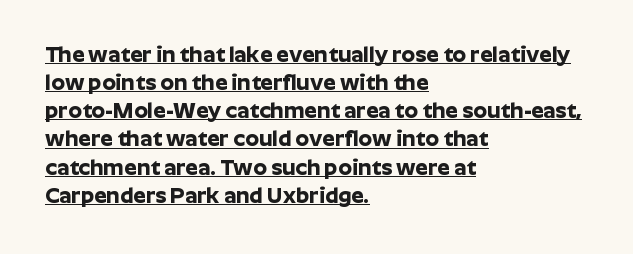
Q: Is the text bold? A: Yes.
Q: Is the text italic (slanted)? A: No, it is upright.
Q: Is the text underlined? A: Yes.
Q: How is the paragraph aligned? A: Left-aligned.
Q: Is the spacing between letters normal or unusually wide? A: Normal.
Q: Is the spacing between lines tight, normal or loose? A: Normal.
